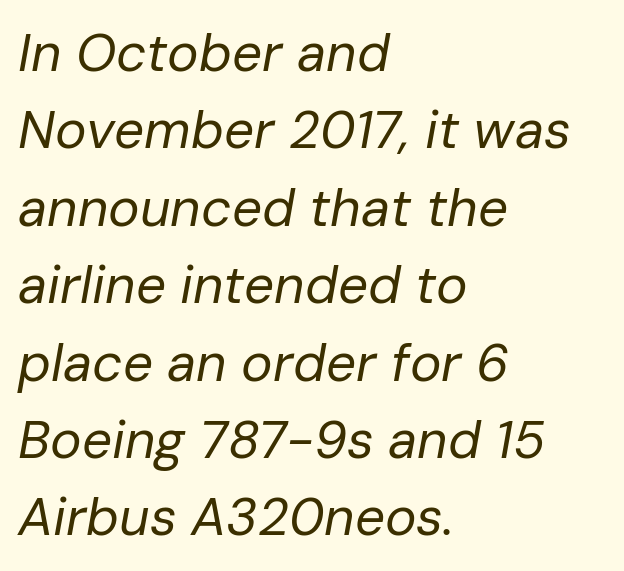
Character widths vary here, with narrow letters taking less room than wide ones. The lines in this sample share a left origin and differ only in where they stop. Think standard paragraph weight, or any step lighter than that. Students, note that the glyphs here touch the page at normal intervals. You can tell it's italic because the verticals aren't actually vertical.
